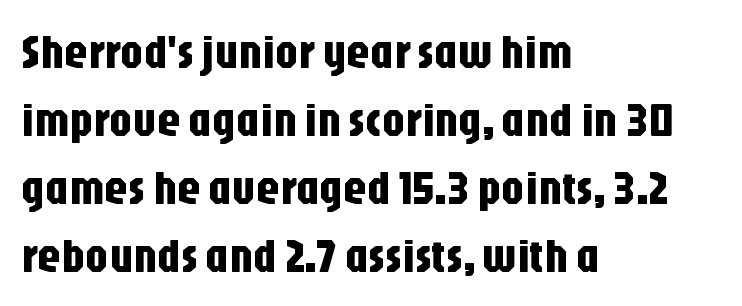
{"serif": "no", "italic": "no", "width": "condensed", "stroke_contrast": "low", "x_height": "large", "monospaced": "no", "underline": "no", "align": "left", "line_spacing": "normal", "line_spacing_ratio": 1.45, "letter_spacing": "normal", "letter_spacing_em": 0.0, "glyph_px": 47}
